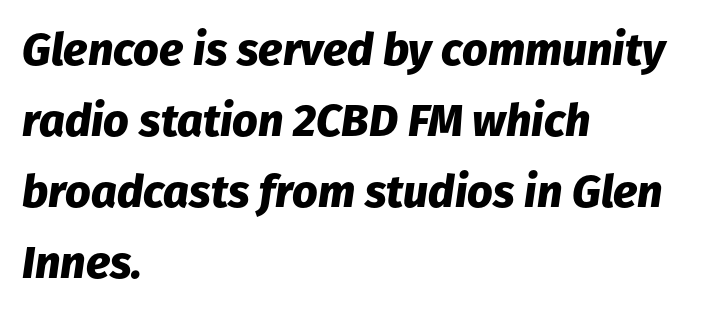
The image shows 45 px heavy type, italic (leaning right); set left-aligned, normal line spacing (1.58x), normal letter spacing, not underlined; low stroke contrast and a medium x-height.
